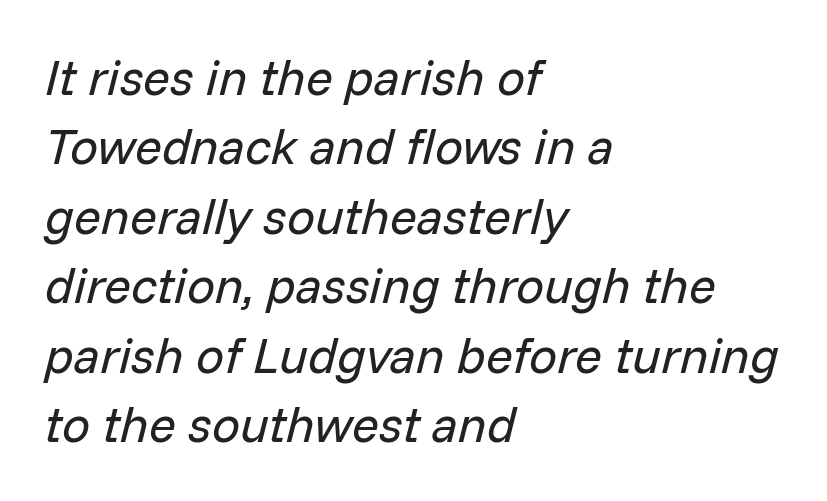
Q: Is the text bold? A: No.
Q: Is the text italic (slanted)? A: Yes, it leans right by about 14 degrees.
Q: Is the text underlined? A: No.
Q: How is the paragraph aligned? A: Left-aligned.
Q: Is the spacing between letters normal or unusually wide? A: Normal.
Q: Is the spacing between lines tight, normal or loose? A: Normal.
Q: Width (condensed, normal, or wide)? A: Normal.
Q: Stroke contrast? A: Low.
Q: x-height? A: Medium.
Q: Monospaced? A: No.
